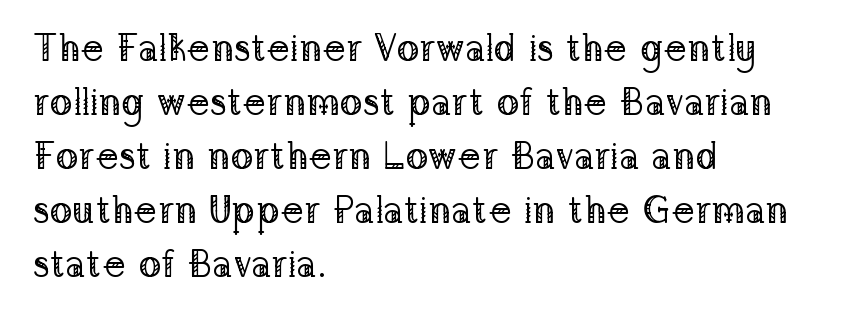
Q: Is the text bold? A: No.
Q: Is the text italic (slanted)? A: No, it is upright.
Q: Is the typeface a serif or a sans-serif typeface? A: Serif.
Q: Is the text underlined? A: No.
Q: How is the paragraph aligned? A: Left-aligned.
Q: Is the spacing between letters normal or unusually wide? A: Normal.
Q: Is the spacing between lines tight, normal or loose? A: Normal.
Q: Width (condensed, normal, or wide)? A: Normal.
Q: Stroke contrast? A: Low.
Q: x-height? A: Medium.
Q: Monospaced? A: No.
